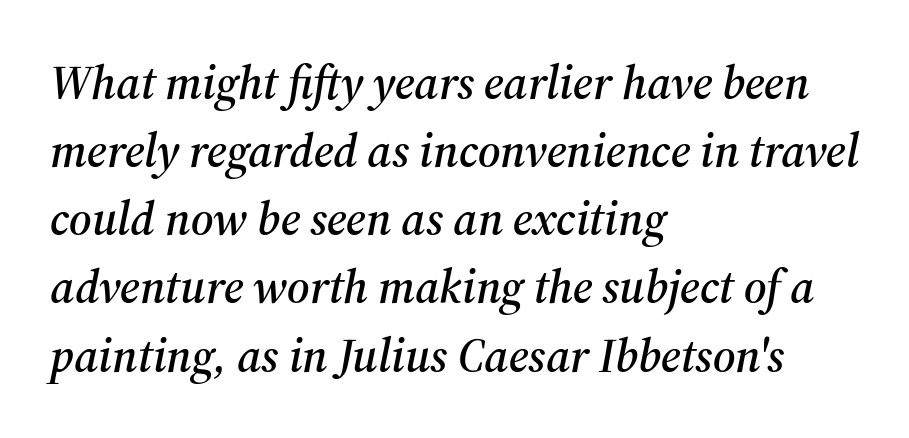
Q: Is the text italic (slanted)? A: Yes, it leans right by about 12 degrees.
Q: Is the typeface a serif or a sans-serif typeface? A: Serif.
Q: Is the text underlined? A: No.
Q: How is the paragraph aligned? A: Left-aligned.
Q: Is the spacing between letters normal or unusually wide? A: Normal.
Q: Is the spacing between lines tight, normal or loose? A: Normal.
Q: Width (condensed, normal, or wide)? A: Normal.
Q: Stroke contrast? A: Medium.
Q: x-height? A: Medium.
Q: Monospaced? A: No.
